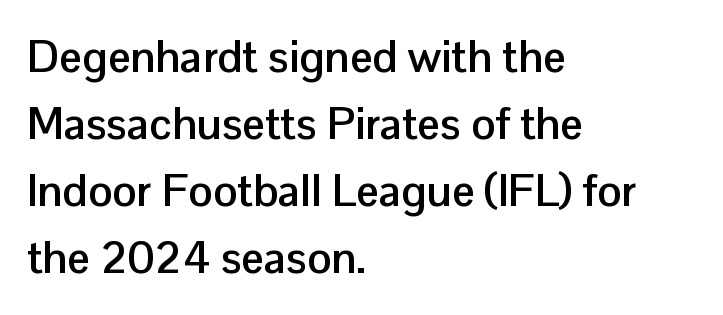
Q: Is the text bold? A: Yes.
Q: Is the text italic (slanted)? A: No, it is upright.
Q: Is the typeface a serif or a sans-serif typeface? A: Sans-serif.
Q: Is the text underlined? A: No.
Q: How is the paragraph aligned? A: Left-aligned.
Q: Is the spacing between letters normal or unusually wide? A: Normal.
Q: Is the spacing between lines tight, normal or loose? A: Normal.
Q: Width (condensed, normal, or wide)? A: Normal.
Q: Stroke contrast? A: Low.
Q: x-height? A: Medium.
Q: Monospaced? A: No.
